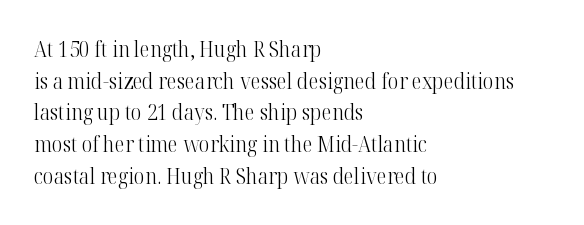
Q: Is the text bold? A: No.
Q: Is the text italic (slanted)? A: No, it is upright.
Q: Is the text underlined? A: No.
Q: How is the paragraph aligned? A: Left-aligned.
Q: Is the spacing between letters normal or unusually wide? A: Normal.
Q: Is the spacing between lines tight, normal or loose? A: Normal.
